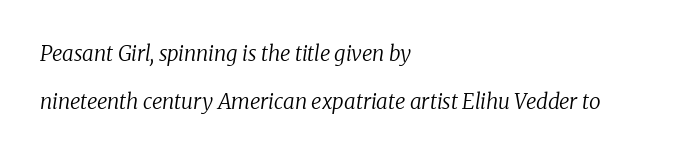
The image shows 21 px text type, italic (leaning right); set left-aligned, loose line spacing (2.29x), normal letter spacing, not underlined.
